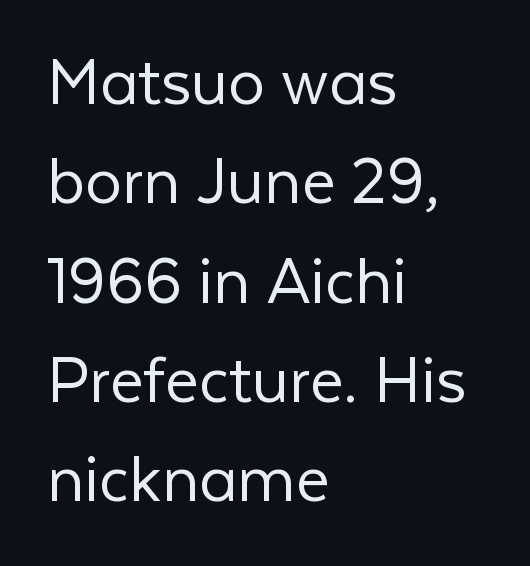
The image shows 73 px light sans-serif type, upright; set left-aligned, normal line spacing (1.36x), normal letter spacing, not underlined; low stroke contrast and a medium x-height.
